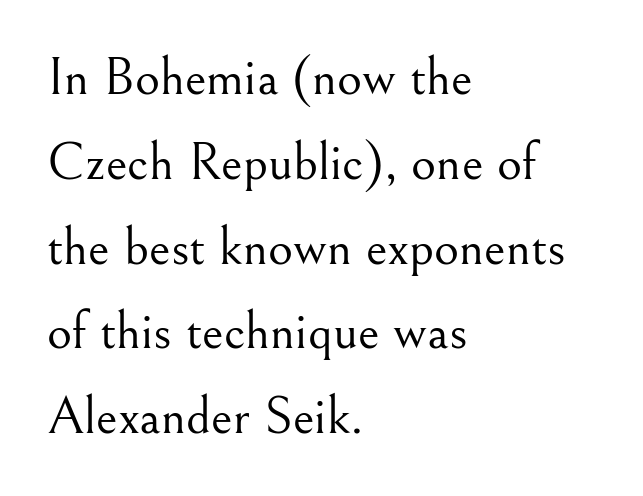
This rendering employs a face with finishing strokes, i.e., a serif. Ink coverage per letter is moderate at most. Just letters on the line, the space beneath them empty. It's the straight-up-and-down kind of type. Each line starts at the same left margin while the right side varies.
